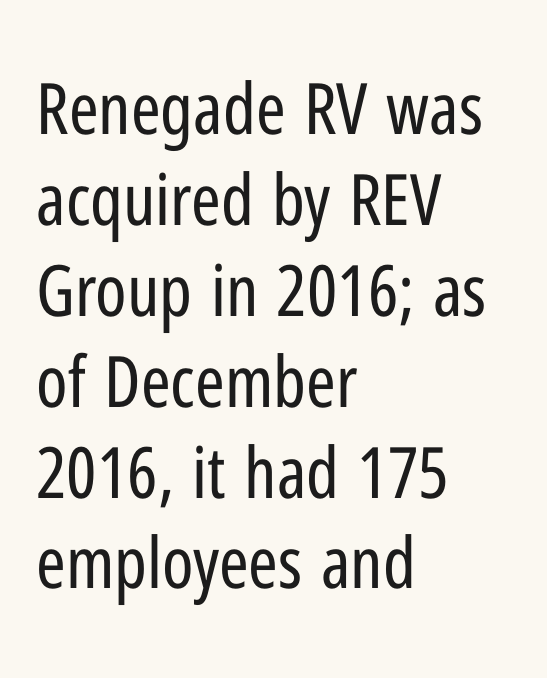
{"serif": "no", "italic": "no", "bold": "no", "weight": "regular", "width": "condensed", "stroke_contrast": "low", "x_height": "medium", "monospaced": "no", "underline": "no", "align": "left", "line_spacing": "normal", "line_spacing_ratio": 1.28, "letter_spacing": "normal", "letter_spacing_em": 0.0, "glyph_px": 71}
